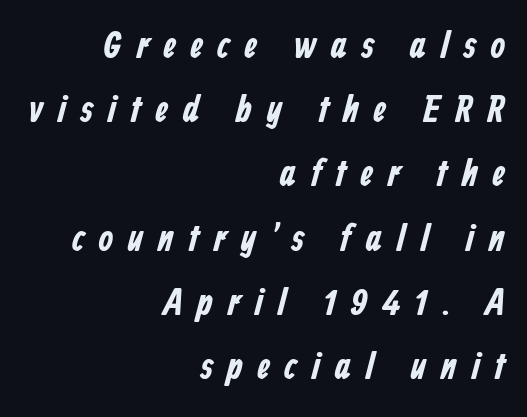
Is there much room between lines? A standard amount, neither cramped nor airy. Here the designer chose a conventional face with non-uniform glyph widths. The zone under the glyphs is completely vacant. Examine the stroke ends and you'll find no serifs. Substantial extra tracking has been applied to these lines.
